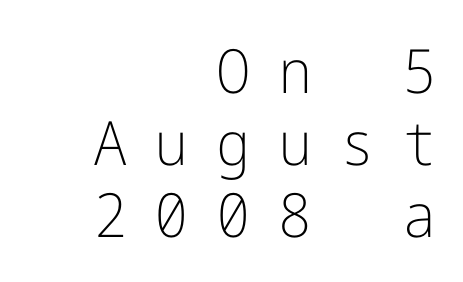
The image shows 61 px light sans-serif type, upright; set right-aligned, line spacing 1.18x, unusually wide letter spacing (+0.45 em), not underlined; low stroke contrast and a medium x-height.
